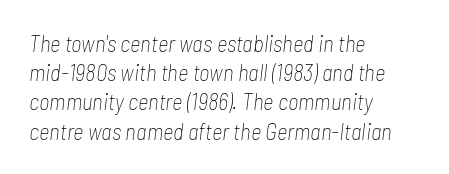
Q: Is the text bold? A: No.
Q: Is the text italic (slanted)? A: Yes, it leans right by about 7 degrees.
Q: Is the text underlined? A: No.
Q: How is the paragraph aligned? A: Left-aligned.
Q: Is the spacing between letters normal or unusually wide? A: Normal.
Q: Is the spacing between lines tight, normal or loose? A: Normal.
